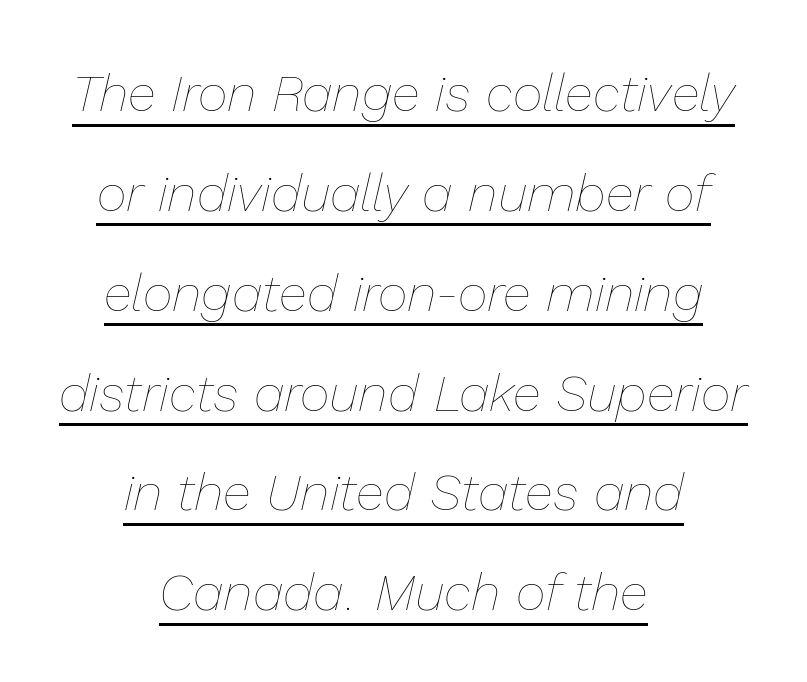
The image shows 52 px thin type, italic (leaning right); set centered, loose line spacing (1.92x), normal letter spacing, underlined; low stroke contrast and a medium x-height.
